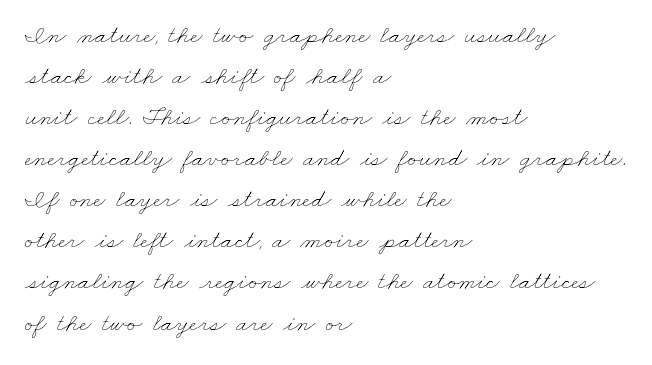
Q: Is the text bold? A: No.
Q: Is the text underlined? A: No.
Q: How is the paragraph aligned? A: Left-aligned.
Q: Is the spacing between letters normal or unusually wide? A: Normal.
Q: Is the spacing between lines tight, normal or loose? A: Normal.
